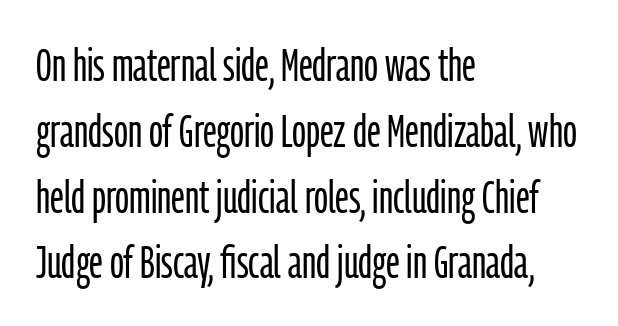
{"serif": "no", "italic": "no", "bold": "no", "weight": "light", "width": "condensed", "stroke_contrast": "low", "x_height": "medium", "monospaced": "no", "underline": "no", "align": "left", "line_spacing": "normal", "line_spacing_ratio": 1.43, "letter_spacing": "normal", "letter_spacing_em": 0.0, "glyph_px": 46}
